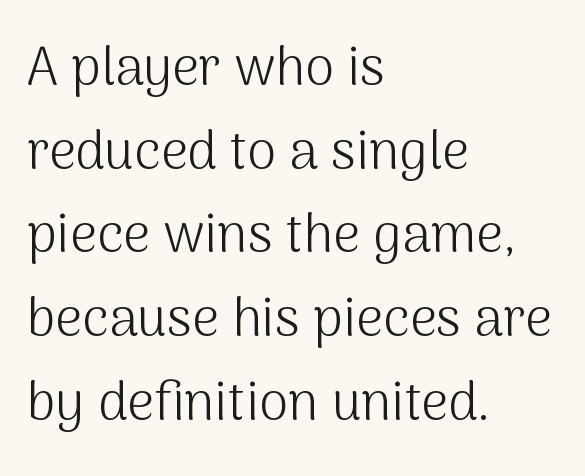
Q: Is the text bold? A: No.
Q: Is the text italic (slanted)? A: No, it is upright.
Q: Is the typeface a serif or a sans-serif typeface? A: Sans-serif.
Q: Is the text underlined? A: No.
Q: How is the paragraph aligned? A: Left-aligned.
Q: Is the spacing between letters normal or unusually wide? A: Normal.
Q: Is the spacing between lines tight, normal or loose? A: Normal.
Q: Width (condensed, normal, or wide)? A: Normal.
Q: Stroke contrast? A: Medium.
Q: x-height? A: Medium.
Q: Monospaced? A: No.
